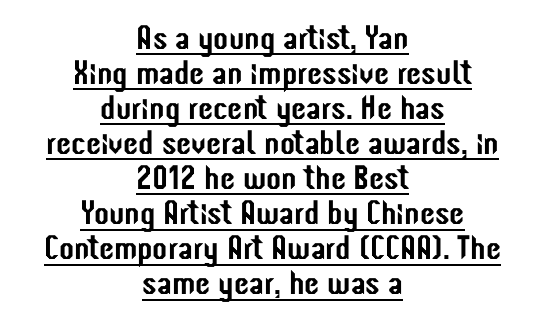
The image shows 34 px condensed sans-serif type, upright; set centered, tight line spacing (1.03x), normal letter spacing, underlined; low stroke contrast and a medium x-height.
